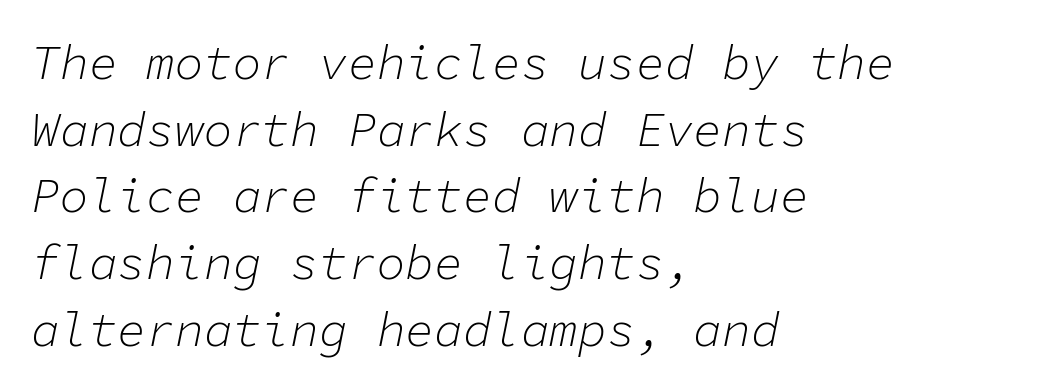
{"italic": "yes", "lean": "right", "slant_degrees": 11, "bold": "no", "weight": "light", "width": "normal", "stroke_contrast": "low", "x_height": "medium", "monospaced": "yes", "underline": "no", "align": "left", "line_spacing": "normal", "line_spacing_ratio": 1.39, "letter_spacing": "normal", "letter_spacing_em": 0.0, "glyph_px": 48}
